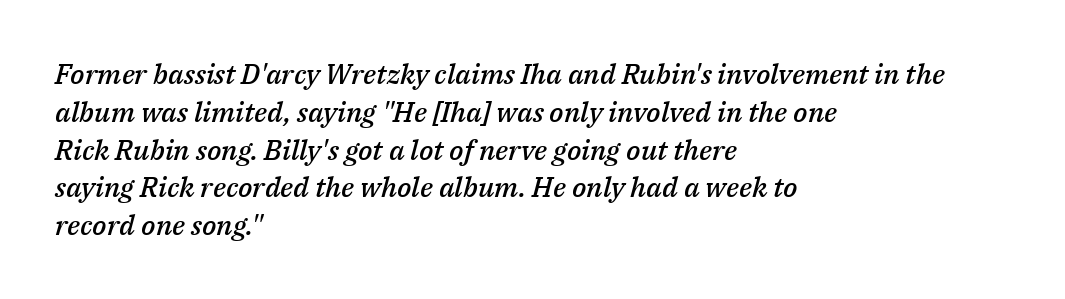
{"italic": "yes", "lean": "right", "slant_degrees": 14, "bold": "semi", "weight": "semibold", "width": "normal", "stroke_contrast": "medium", "x_height": "medium", "monospaced": "no", "underline": "no", "align": "left", "line_spacing": "normal", "line_spacing_ratio": 1.35, "letter_spacing": "normal", "letter_spacing_em": 0.0, "glyph_px": 28}
